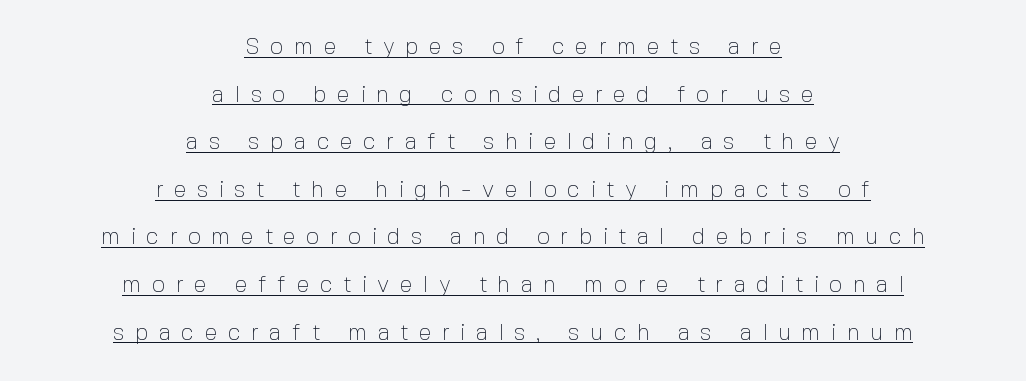
{"italic": "no", "bold": "no", "underline": "yes", "align": "center", "line_spacing": "loose", "line_spacing_ratio": 2.07, "letter_spacing": "wide", "letter_spacing_em": 0.46, "glyph_px": 23}
